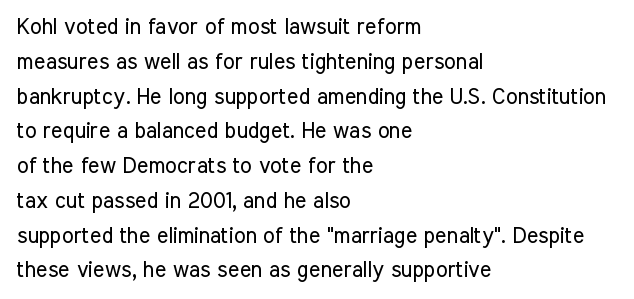
The image shows 22 px text type, upright; set left-aligned, normal line spacing (1.58x), normal letter spacing, not underlined.
